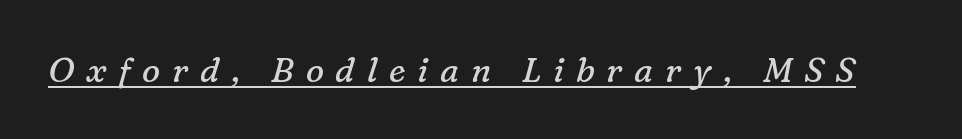
{"serif": "yes", "italic": "yes", "lean": "right", "slant_degrees": 16, "bold": "no", "weight": "regular", "width": "normal", "stroke_contrast": "low", "x_height": "medium", "monospaced": "no", "underline": "yes", "letter_spacing": "wide", "letter_spacing_em": 0.35, "glyph_px": 34}
